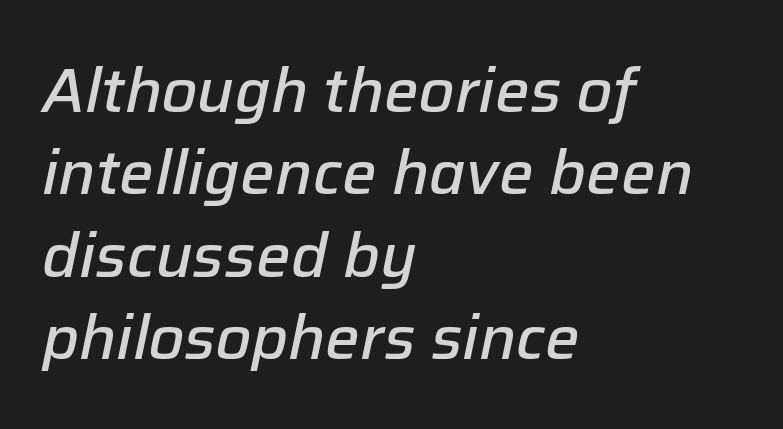
The image shows 61 px semibold type, italic (leaning right); set left-aligned, normal line spacing (1.35x), normal letter spacing, not underlined; low stroke contrast and a medium x-height.
